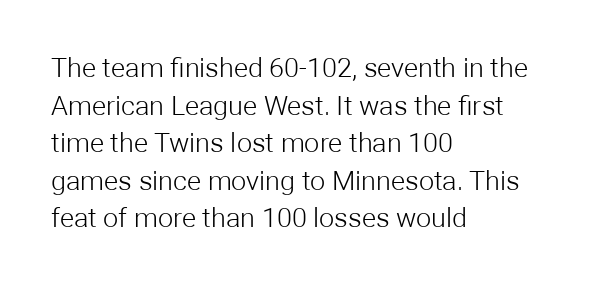
Notice how the stems are strictly vertical — no italics here. A bare baseline throughout the passage. Inter-character spacing is left at the font's built-in metrics. Vertical spacing — default. The ragged edge is on the right, which tells us the setting is flush left. The font sits on the lighter half of the weight spectrum, regular included.
